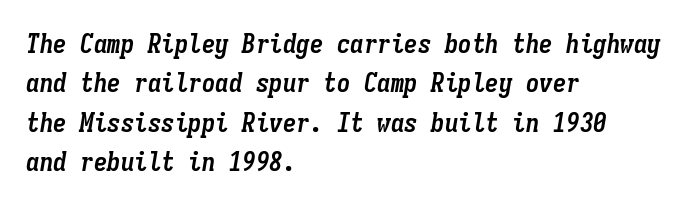
The image shows 27 px bold type, italic (leaning right); set left-aligned, normal line spacing (1.46x), normal letter spacing, not underlined.
